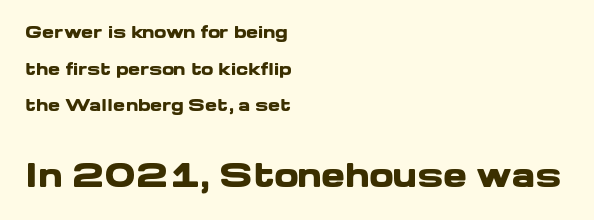
No italicization has been applied; the sample stays upright. A student would notice the bottom passage is typeset larger than what precedes it. This rendering employs a face without finishing strokes, i.e., a sans-serif. The designer dialed line spacing up above the default. The font is running at its bold setting. Is this a fixed-width face? No — the glyphs have proportional, varying widths.
